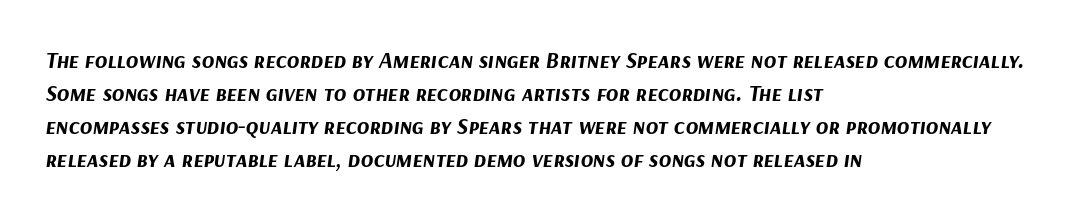
Q: Is the text bold? A: Yes.
Q: Is the text italic (slanted)? A: Yes, it leans right by about 9 degrees.
Q: Is the text underlined? A: No.
Q: How is the paragraph aligned? A: Left-aligned.
Q: Is the spacing between letters normal or unusually wide? A: Normal.
Q: Is the spacing between lines tight, normal or loose? A: Normal.
